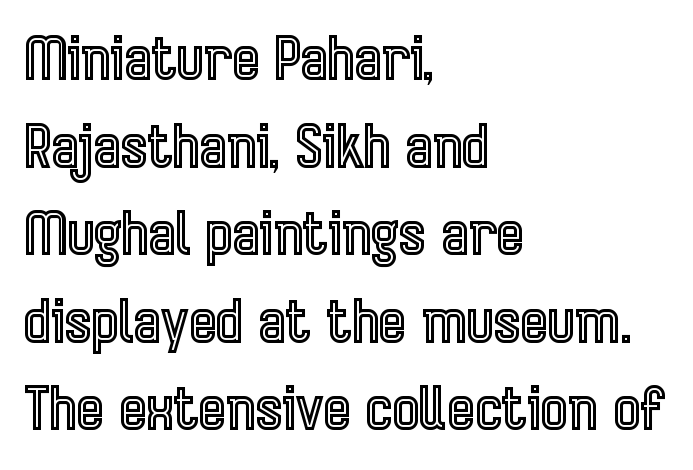
{"italic": "no", "width": "condensed", "x_height": "medium", "monospaced": "no", "underline": "no", "align": "left", "line_spacing": "normal", "line_spacing_ratio": 1.51, "letter_spacing": "normal", "letter_spacing_em": 0.0, "glyph_px": 58}
